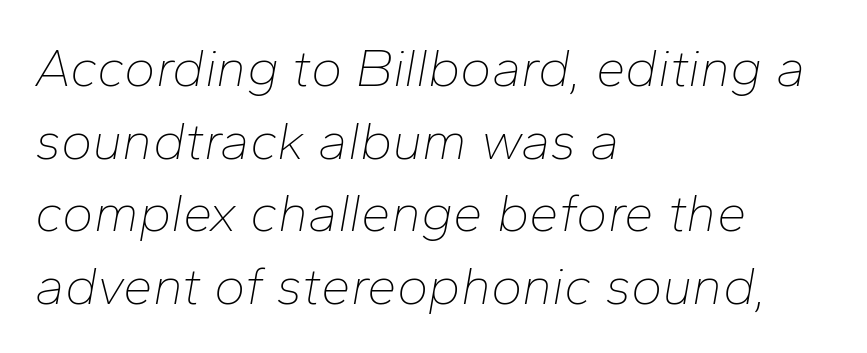
{"italic": "yes", "lean": "right", "slant_degrees": 10, "bold": "no", "weight": "thin", "width": "normal", "stroke_contrast": "low", "x_height": "medium", "monospaced": "no", "underline": "no", "align": "left", "line_spacing": "normal", "line_spacing_ratio": 1.37, "letter_spacing": "normal", "letter_spacing_em": 0.0, "glyph_px": 53}
